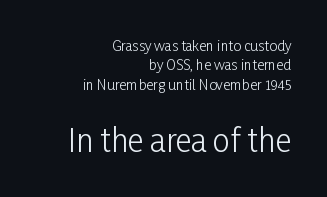
{"serif": "no", "italic": "no", "bold": "no", "weight": "light", "width": "condensed", "stroke_contrast": "low", "x_height": "medium", "monospaced": "no", "underline": "no", "align": "right", "line_spacing": "normal", "line_spacing_ratio": 1.39, "letter_spacing": "normal", "letter_spacing_em": 0.0, "larger_block": "second", "size_ratio": 2.21, "glyph_px": 31}
